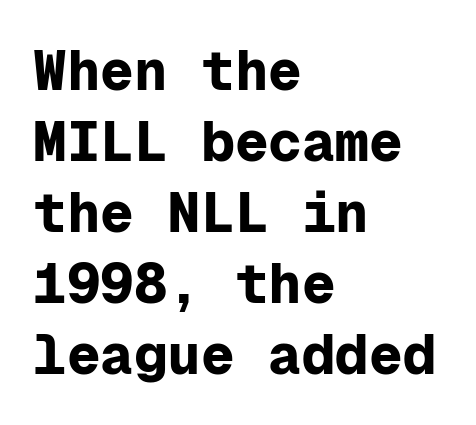
Q: Is the text bold? A: Yes.
Q: Is the text italic (slanted)? A: No, it is upright.
Q: Is the typeface a serif or a sans-serif typeface? A: Sans-serif.
Q: Is the text underlined? A: No.
Q: How is the paragraph aligned? A: Left-aligned.
Q: Is the spacing between letters normal or unusually wide? A: Normal.
Q: Is the spacing between lines tight, normal or loose? A: Normal.
Q: Width (condensed, normal, or wide)? A: Normal.
Q: Stroke contrast? A: Low.
Q: x-height? A: Medium.
Q: Monospaced? A: Yes.
